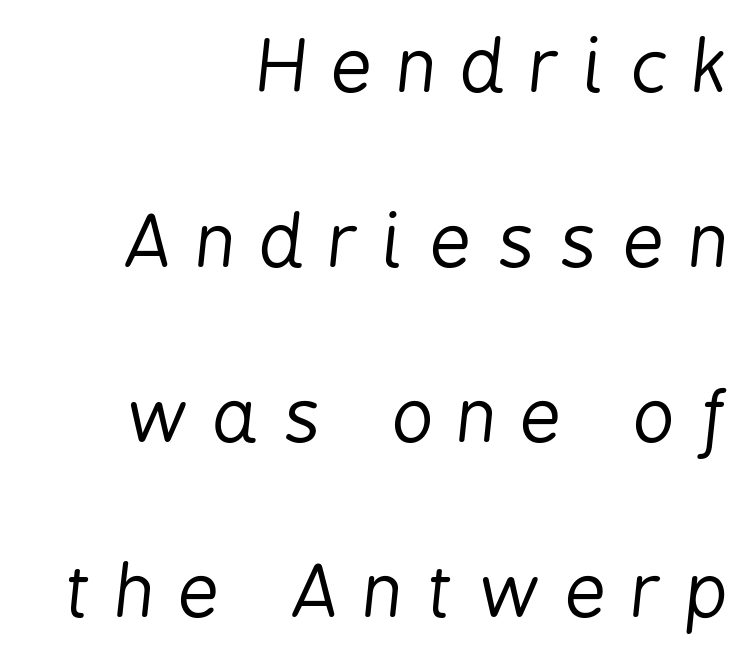
{"italic": "yes", "lean": "right", "slant_degrees": 6, "bold": "no", "weight": "regular", "width": "condensed", "stroke_contrast": "low", "x_height": "medium", "monospaced": "no", "underline": "no", "align": "right", "line_spacing": "loose", "line_spacing_ratio": 2.43, "letter_spacing": "wide", "letter_spacing_em": 0.35, "glyph_px": 72}
